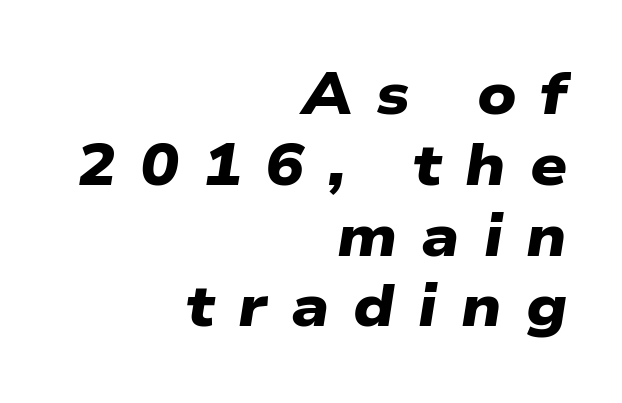
The lines are quadded right. Note the varied advance widths — an 'i' is clearly narrower than an 'm'. Letter spacing: wide. Just letters on the line, the space beneath them empty. Chunky letters — that's bold for sure.
